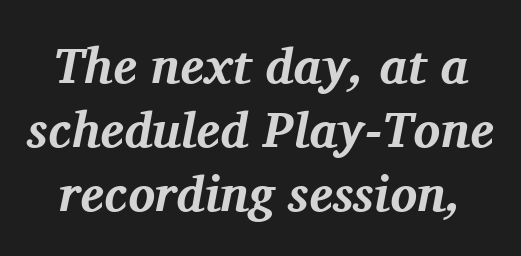
Q: Is the text bold? A: Yes.
Q: Is the text italic (slanted)? A: Yes, it leans right by about 11 degrees.
Q: Is the typeface a serif or a sans-serif typeface? A: Serif.
Q: Is the text underlined? A: No.
Q: Is the spacing between letters normal or unusually wide? A: Normal.
Q: Is the spacing between lines tight, normal or loose? A: Normal.
Q: Width (condensed, normal, or wide)? A: Normal.
Q: Stroke contrast? A: Medium.
Q: x-height? A: Medium.
Q: Monospaced? A: No.
